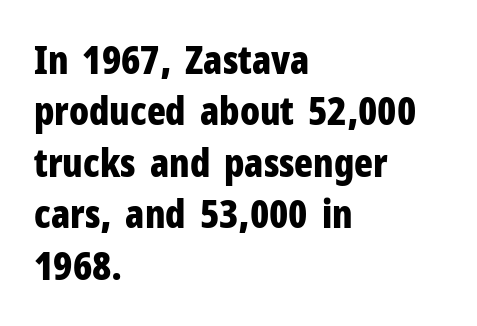
The image shows 39 px bold, condensed sans-serif type, upright; set left-aligned, normal line spacing (1.32x), normal letter spacing, not underlined; low stroke contrast and a medium x-height.
